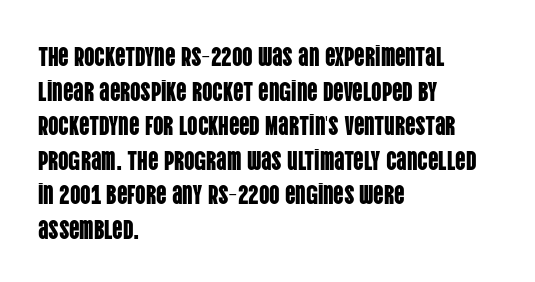
{"italic": "no", "underline": "no", "align": "left", "line_spacing": "normal", "line_spacing_ratio": 1.33, "letter_spacing": "normal", "letter_spacing_em": 0.0, "glyph_px": 26}
